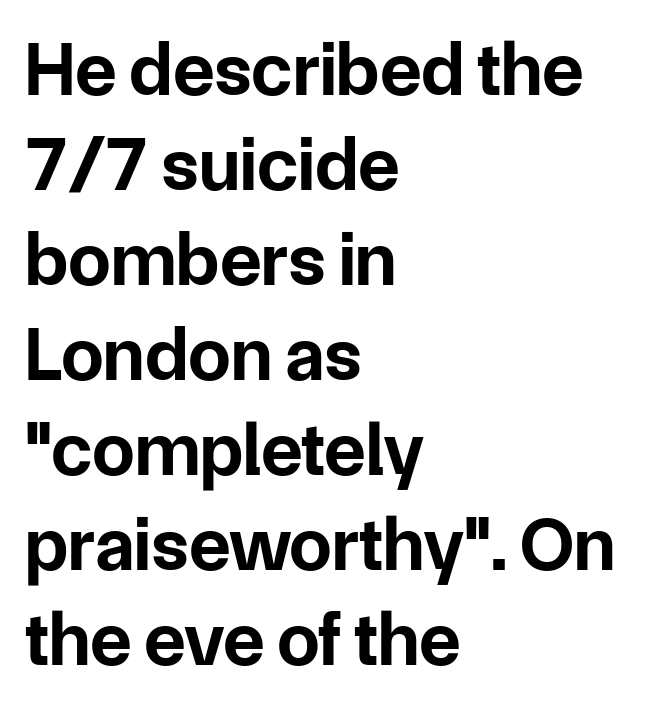
You could not count columns in this text — the font is proportionally spaced. The ragged edge is on the right, which tells us the setting is flush left. Serif or sans? Sans — the stroke terminals are bare. Quick note: not italic, upright.
